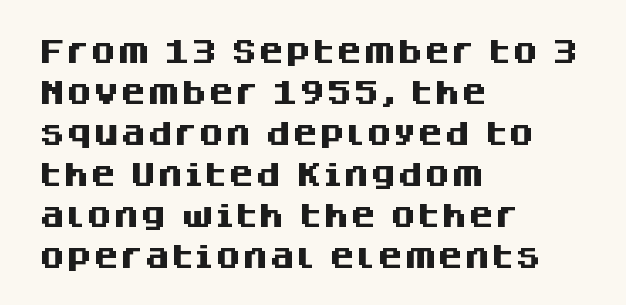
{"italic": "no", "bold": "yes", "underline": "no", "align": "left", "line_spacing": "normal", "line_spacing_ratio": 1.52, "letter_spacing": "normal", "letter_spacing_em": 0.0, "glyph_px": 27}
